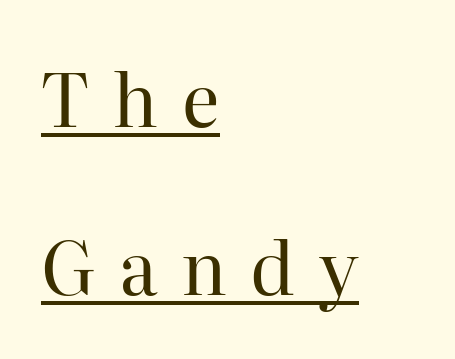
Q: Is the text bold? A: No.
Q: Is the text italic (slanted)? A: No, it is upright.
Q: Is the typeface a serif or a sans-serif typeface? A: Serif.
Q: Is the text underlined? A: Yes.
Q: How is the paragraph aligned? A: Left-aligned.
Q: Is the spacing between letters normal or unusually wide? A: Unusually wide.
Q: Is the spacing between lines tight, normal or loose? A: Loose.
Q: Width (condensed, normal, or wide)? A: Normal.
Q: Stroke contrast? A: High.
Q: x-height? A: Medium.
Q: Monospaced? A: No.
